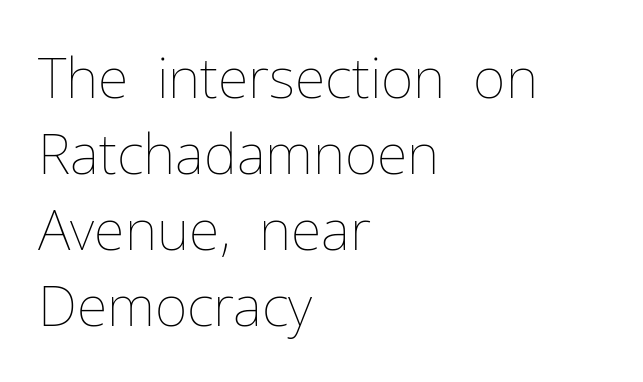
Q: Is the text bold? A: No.
Q: Is the text italic (slanted)? A: No, it is upright.
Q: Is the text underlined? A: No.
Q: How is the paragraph aligned? A: Left-aligned.
Q: Is the spacing between letters normal or unusually wide? A: Normal.
Q: Is the spacing between lines tight, normal or loose? A: Normal.
Q: Width (condensed, normal, or wide)? A: Normal.
Q: Stroke contrast? A: Low.
Q: x-height? A: Medium.
Q: Monospaced? A: No.
